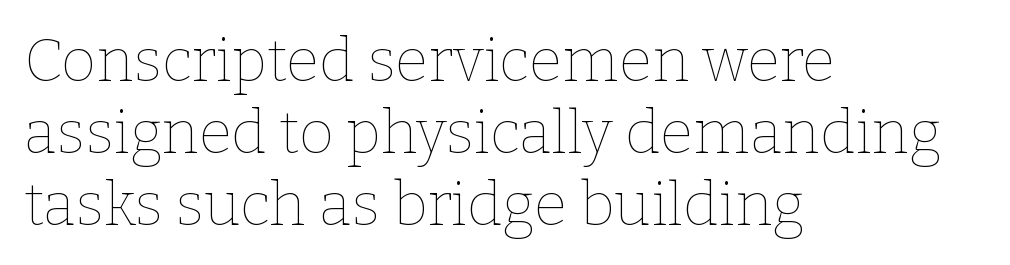
Just letters on the line, the space beneath them empty. The setting favours the left margin, as ordinary paragraphs usually do. This is the regular roman posture of the typeface. You could not count columns in this text — the font is proportionally spaced.
